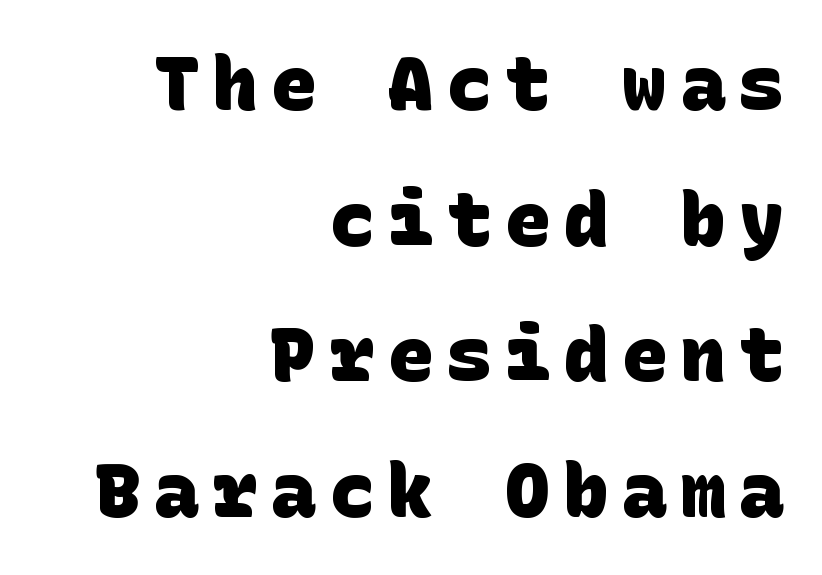
The space directly below the letters is spotless. In terms of weight, the rendering is a true, heavy bold. Teacher's note: observe the even right margin — that is flush-right alignment. Regarding serifs, this sample does without them.
